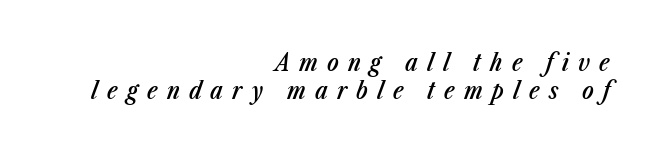
A semibold gives these letters moderate extra thickness, short of bold. In terms of posture, this sample is oblique. Short note: letters widely spaced. Line ends are locked; line starts wander. The area under the type is left untouched.
